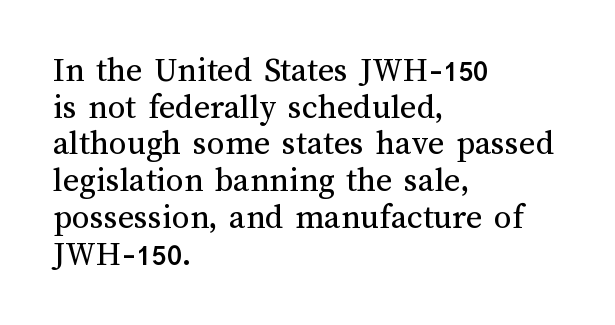
Q: Is the text bold? A: No.
Q: Is the text italic (slanted)? A: No, it is upright.
Q: Is the text underlined? A: No.
Q: How is the paragraph aligned? A: Left-aligned.
Q: Is the spacing between letters normal or unusually wide? A: Normal.
Q: Is the spacing between lines tight, normal or loose? A: Tight.
Q: Width (condensed, normal, or wide)? A: Normal.
Q: Stroke contrast? A: Medium.
Q: x-height? A: Medium.
Q: Monospaced? A: No.
